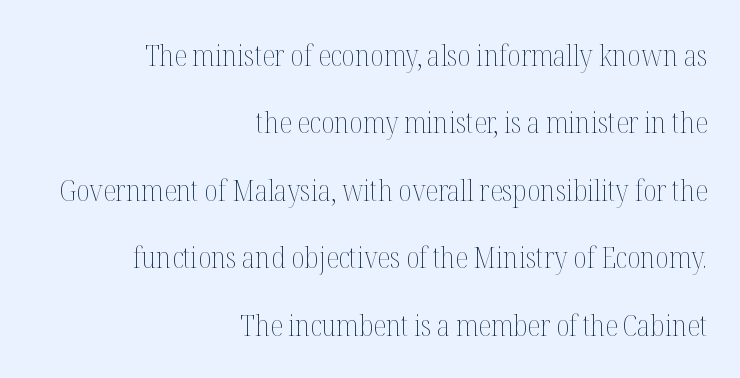
The rendering uses natural spacing where letterforms have individual widths. This sample trades compactness for vertical openness between lines. Vertical stems look standard width or narrower in stroke. Posture: vertical. All the whitespace from short lines collects on the left.
